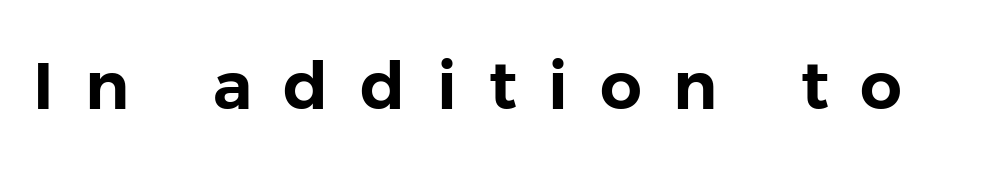
The image shows 66 px sans-serif type, upright; set unusually wide letter spacing (+0.48 em), not underlined; low stroke contrast and a medium x-height.
